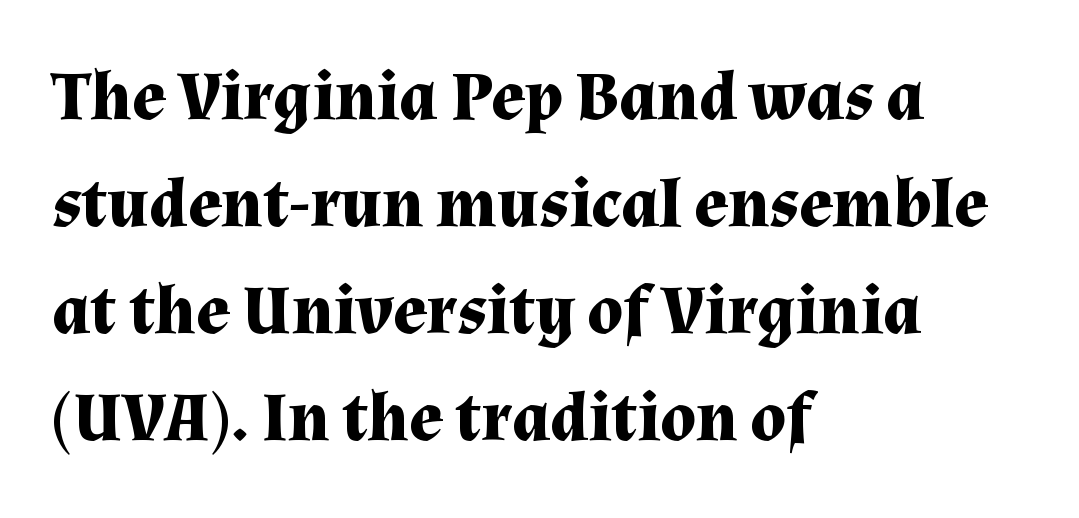
{"serif": "yes", "italic": "no", "bold": "yes", "weight": "bold", "width": "normal", "stroke_contrast": "medium", "x_height": "medium", "monospaced": "no", "underline": "no", "align": "left", "line_spacing": "normal", "line_spacing_ratio": 1.53, "letter_spacing": "normal", "letter_spacing_em": 0.0, "glyph_px": 70}
